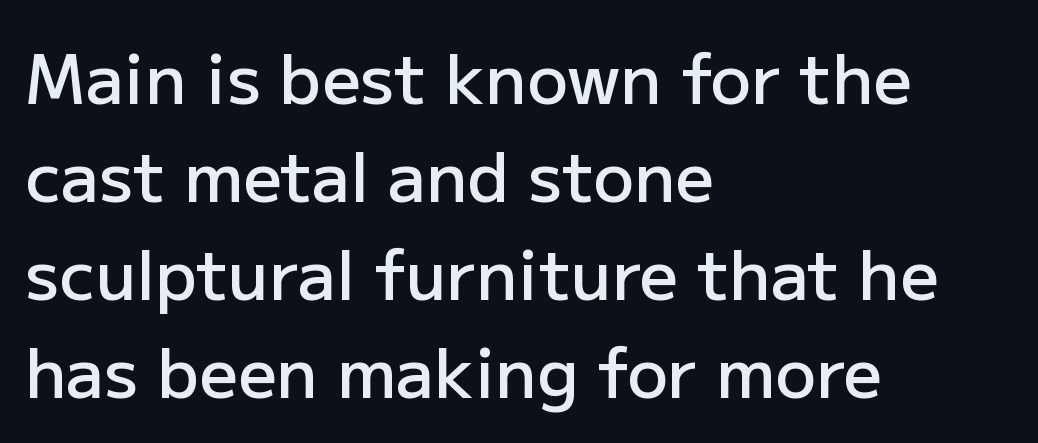
Q: Is the text bold? A: Semi-bold.
Q: Is the text italic (slanted)? A: No, it is upright.
Q: Is the typeface a serif or a sans-serif typeface? A: Sans-serif.
Q: Is the text underlined? A: No.
Q: How is the paragraph aligned? A: Left-aligned.
Q: Is the spacing between letters normal or unusually wide? A: Normal.
Q: Is the spacing between lines tight, normal or loose? A: Normal.
Q: Width (condensed, normal, or wide)? A: Normal.
Q: Stroke contrast? A: Low.
Q: x-height? A: Medium.
Q: Monospaced? A: No.
